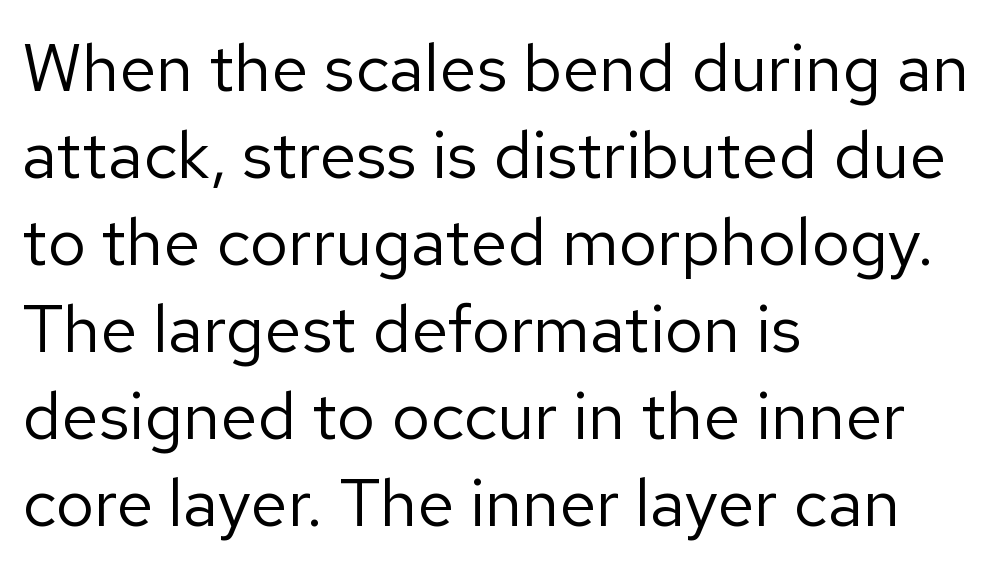
The image shows 67 px regular-weight sans-serif type, upright; set left-aligned, normal line spacing (1.3x), normal letter spacing, not underlined; low stroke contrast and a medium x-height.
